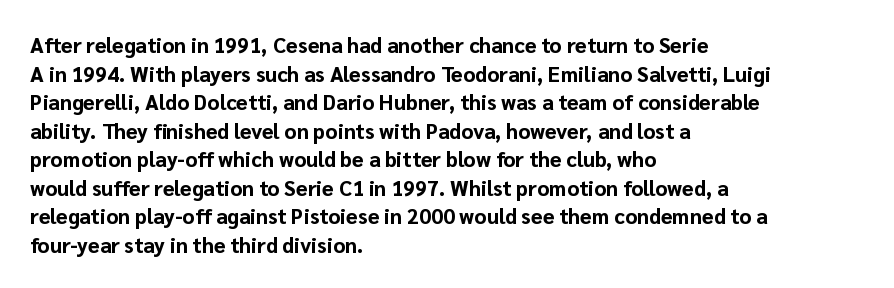
Notice how descenders clear the ascenders below comfortably — that's standard leading. Clear beneath every line of the passage. These lines are set flush left with a ragged right edge. The type sits square on the baseline with zero lean. Each word holds together tightly as a unit, with standard inter-letter gaps.
